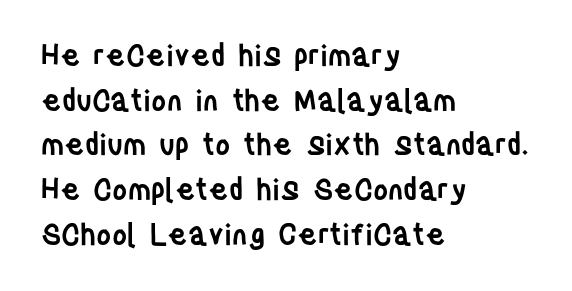
Q: Is the text bold? A: Semi-bold.
Q: Is the text italic (slanted)? A: No, it is upright.
Q: Is the typeface a serif or a sans-serif typeface? A: Sans-serif.
Q: Is the text underlined? A: No.
Q: How is the paragraph aligned? A: Left-aligned.
Q: Is the spacing between letters normal or unusually wide? A: Normal.
Q: Is the spacing between lines tight, normal or loose? A: Normal.
Q: Width (condensed, normal, or wide)? A: Condensed.
Q: Stroke contrast? A: Low.
Q: x-height? A: Large.
Q: Monospaced? A: No.
